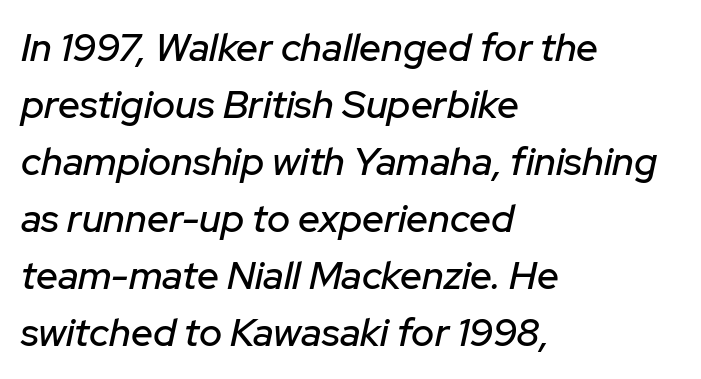
The image shows 39 px text type, italic (leaning right); set left-aligned, normal line spacing (1.46x), normal letter spacing, not underlined; low stroke contrast and a medium x-height.
